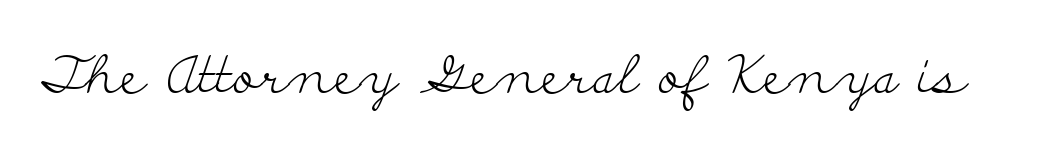
This rendering features lettering with no underline. Here the designer chose a conventional face with non-uniform glyph widths. Old-style or modern, the face here clearly has serifs.
